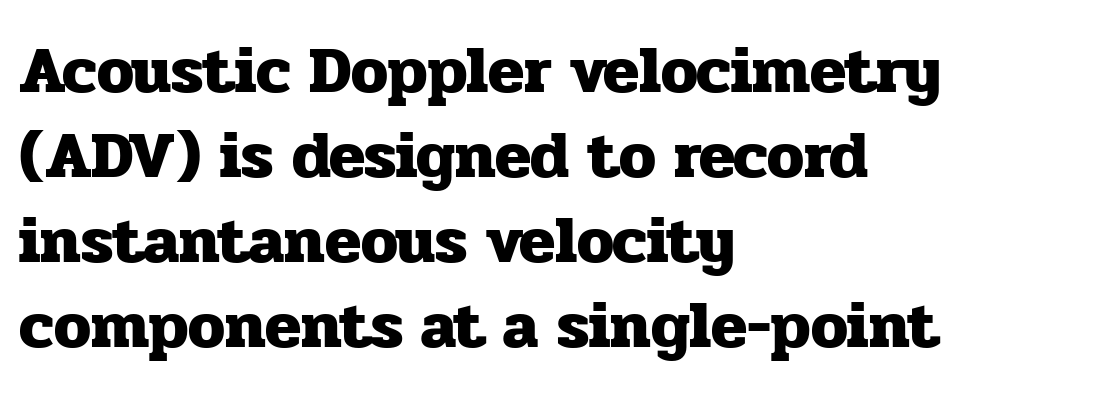
In terms of weight, the rendering is a true, heavy bold. This sample has the flowing, uneven cadence of proportional lettering. Italic: no, the glyphs are upright roman. The zone under the glyphs is completely vacant.
